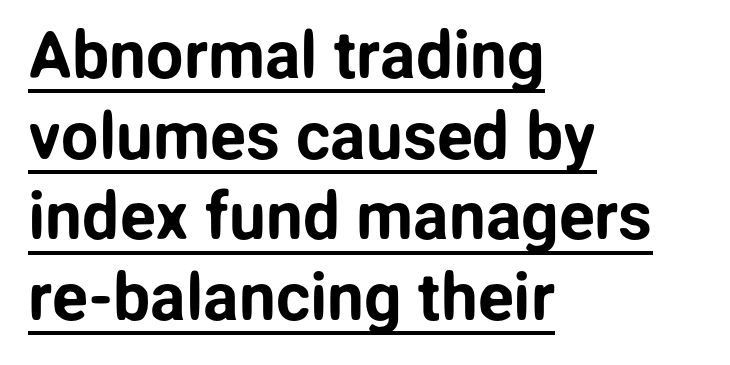
{"serif": "no", "italic": "no", "width": "normal", "stroke_contrast": "low", "x_height": "medium", "monospaced": "no", "underline": "yes", "align": "left", "line_spacing_ratio": 1.22, "letter_spacing": "normal", "letter_spacing_em": 0.0, "glyph_px": 66}
